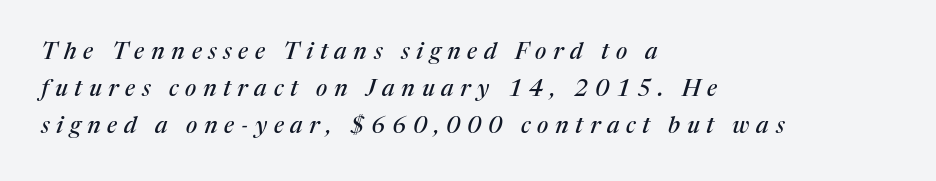
Q: Is the text italic (slanted)? A: Yes, it leans right by about 17 degrees.
Q: Is the text underlined? A: No.
Q: How is the paragraph aligned? A: Left-aligned.
Q: Is the spacing between letters normal or unusually wide? A: Unusually wide.
Q: Is the spacing between lines tight, normal or loose? A: Normal.
